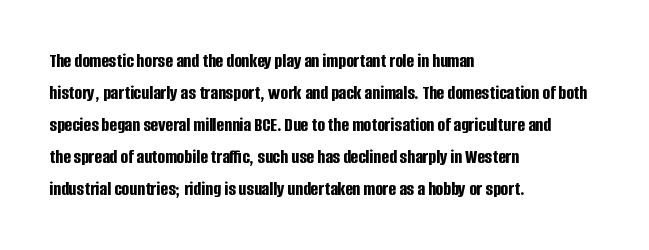
Q: Is the text bold? A: Yes.
Q: Is the text italic (slanted)? A: No, it is upright.
Q: Is the text underlined? A: No.
Q: How is the paragraph aligned? A: Left-aligned.
Q: Is the spacing between letters normal or unusually wide? A: Normal.
Q: Is the spacing between lines tight, normal or loose? A: Normal.
